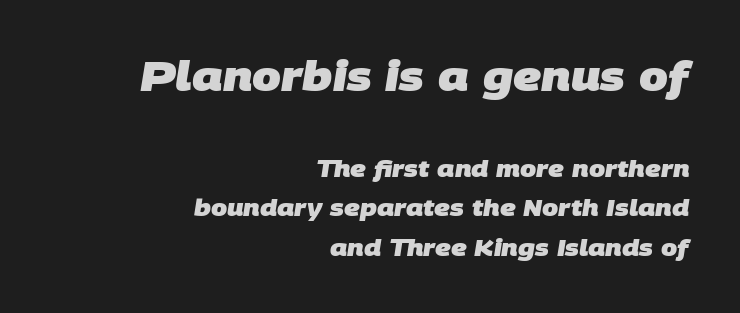
{"serif": "no", "bold": "yes", "weight": "heavy", "width": "normal", "stroke_contrast": "low", "x_height": "large", "monospaced": "no", "underline": "no", "align": "right", "line_spacing_ratio": 1.71, "letter_spacing": "normal", "letter_spacing_em": 0.0, "larger_block": "first", "size_ratio": 1.78, "glyph_px": 41}
